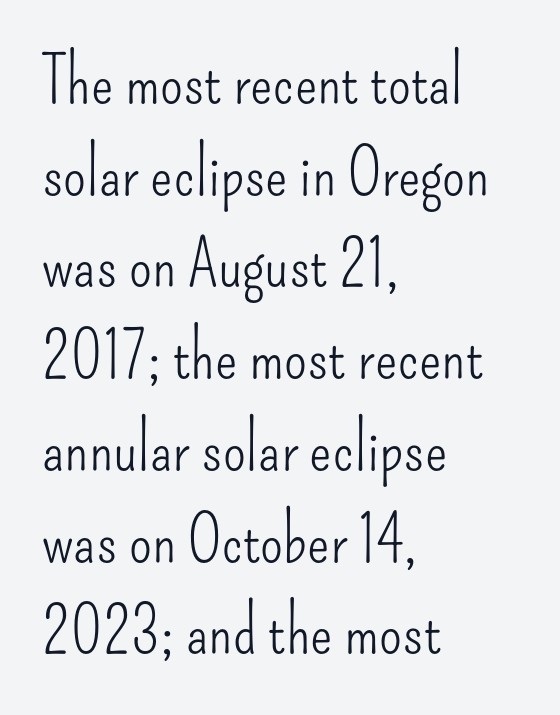
{"serif": "no", "italic": "no", "bold": "no", "weight": "light", "width": "condensed", "stroke_contrast": "low", "x_height": "small", "monospaced": "no", "underline": "no", "align": "left", "line_spacing": "normal", "line_spacing_ratio": 1.39, "letter_spacing": "normal", "letter_spacing_em": 0.0, "glyph_px": 66}
